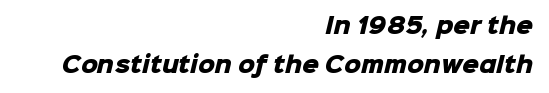
Q: Is the text bold? A: Yes.
Q: Is the text underlined? A: No.
Q: How is the paragraph aligned? A: Right-aligned.
Q: Is the spacing between letters normal or unusually wide? A: Normal.
